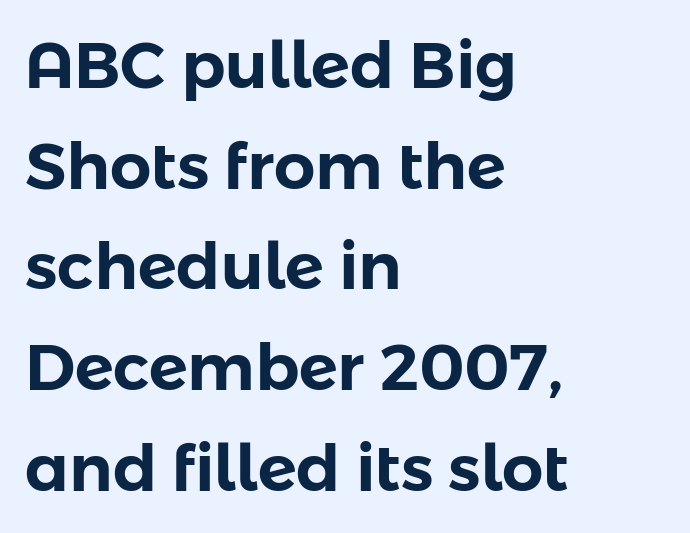
{"serif": "no", "italic": "no", "width": "normal", "stroke_contrast": "low", "x_height": "medium", "monospaced": "no", "underline": "no", "align": "left", "line_spacing": "normal", "line_spacing_ratio": 1.55, "letter_spacing": "normal", "letter_spacing_em": 0.0, "glyph_px": 65}
